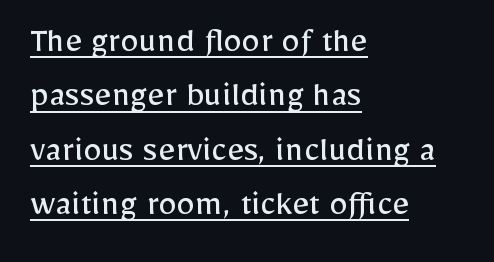
The image shows 37 px regular-weight sans-serif type, upright; set left-aligned, normal line spacing (1.47x), normal letter spacing, underlined; low stroke contrast and a medium x-height.
